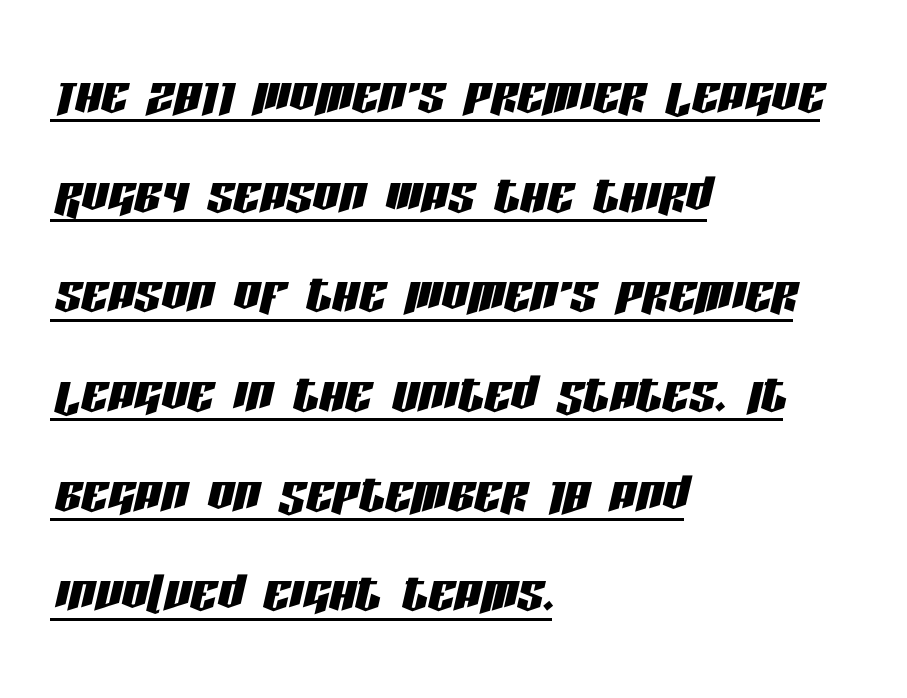
The words here are underlined. This sample has the flowing, uneven cadence of proportional lettering. Each word holds together tightly as a unit, with standard inter-letter gaps. The glyphs look as if they've been sheared to an angle. The rows are spaced the way most documents space them. Horizontal alignment here is leftward, the default for most running prose.
